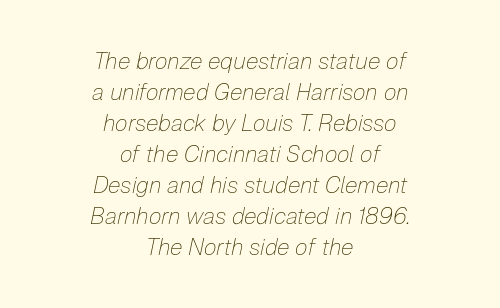
Q: Is the text bold? A: No.
Q: Is the text italic (slanted)? A: Yes, it leans right by about 12 degrees.
Q: Is the text underlined? A: No.
Q: How is the paragraph aligned? A: Centered.
Q: Is the spacing between letters normal or unusually wide? A: Normal.
Q: Is the spacing between lines tight, normal or loose? A: Normal.
